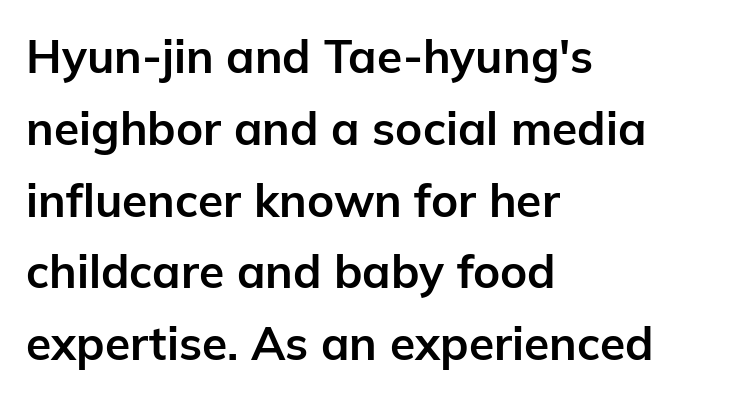
{"serif": "no", "italic": "no", "bold": "yes", "weight": "bold", "width": "normal", "stroke_contrast": "low", "x_height": "medium", "monospaced": "no", "underline": "no", "align": "left", "line_spacing": "normal", "line_spacing_ratio": 1.56, "letter_spacing": "normal", "letter_spacing_em": 0.0, "glyph_px": 46}
